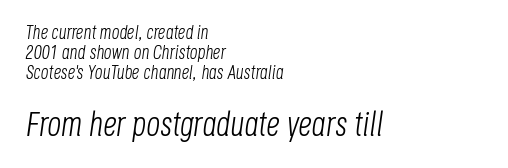
The image shows 34 px light, condensed type, italic (leaning right); set left-aligned, tight line spacing (1.04x), normal letter spacing, not underlined; the second (bottom) block is 1.79x larger; low stroke contrast and a large x-height.
